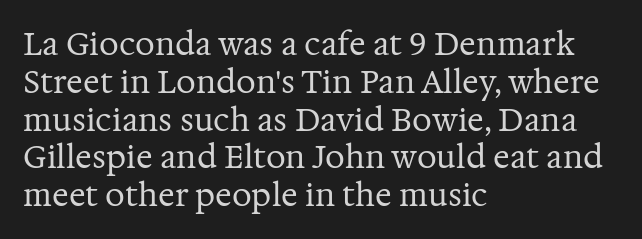
Q: Is the text bold? A: No.
Q: Is the text italic (slanted)? A: No, it is upright.
Q: Is the typeface a serif or a sans-serif typeface? A: Serif.
Q: Is the text underlined? A: No.
Q: How is the paragraph aligned? A: Left-aligned.
Q: Is the spacing between letters normal or unusually wide? A: Normal.
Q: Width (condensed, normal, or wide)? A: Normal.
Q: Stroke contrast? A: Medium.
Q: x-height? A: Medium.
Q: Monospaced? A: No.
